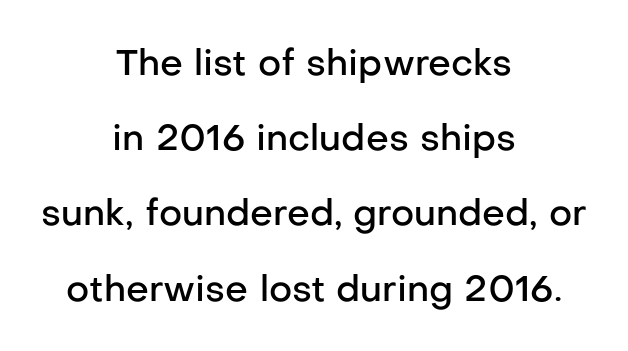
The image shows 36 px semibold sans-serif type, upright; set centered, loose line spacing (2.09x), normal letter spacing, not underlined; low stroke contrast and a medium x-height.
